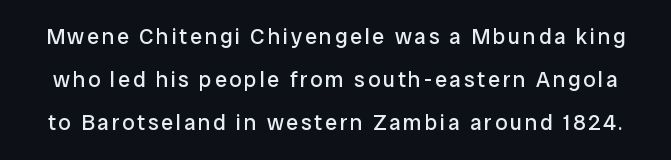
{"italic": "no", "bold": "no", "underline": "no", "line_spacing": "loose", "line_spacing_ratio": 1.96, "glyph_px": 22}
